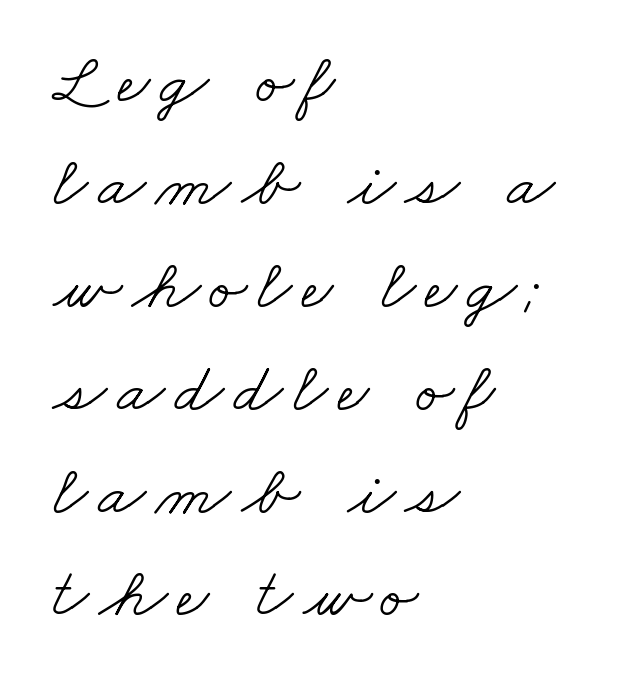
{"serif": "yes", "bold": "no", "weight": "light", "width": "wide", "stroke_contrast": "low", "x_height": "small", "monospaced": "no", "underline": "no", "align": "left", "line_spacing": "normal", "line_spacing_ratio": 1.47, "glyph_px": 70}
